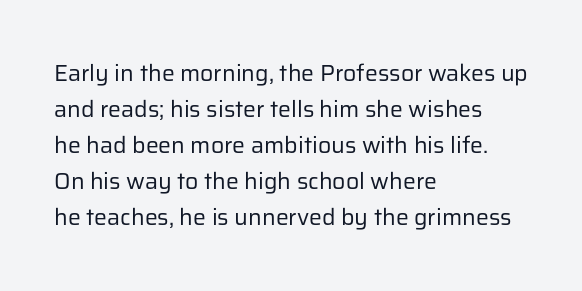
Nothing unusual about the tracking: characters are spaced as the font intends. The typesetter chose a ragged-right arrangement here. Vertical strokes here are truly vertical. In terms of leading, this rendering sits right in the middle.
